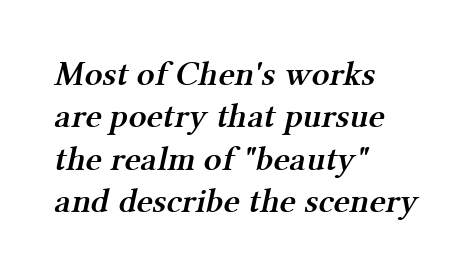
Q: Is the text bold? A: Semi-bold.
Q: Is the typeface a serif or a sans-serif typeface? A: Serif.
Q: Is the text underlined? A: No.
Q: How is the paragraph aligned? A: Left-aligned.
Q: Is the spacing between letters normal or unusually wide? A: Normal.
Q: Width (condensed, normal, or wide)? A: Normal.
Q: Stroke contrast? A: Medium.
Q: x-height? A: Medium.
Q: Monospaced? A: No.
